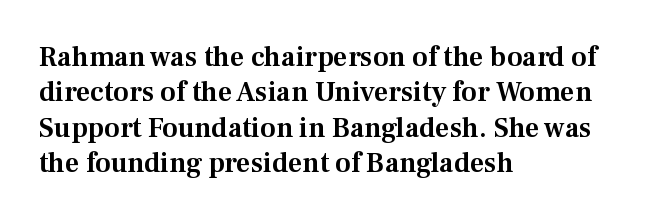
{"serif": "yes", "italic": "no", "width": "normal", "stroke_contrast": "medium", "x_height": "medium", "monospaced": "no", "underline": "no", "align": "left", "line_spacing": "normal", "line_spacing_ratio": 1.26, "letter_spacing": "normal", "letter_spacing_em": 0.0, "glyph_px": 28}
